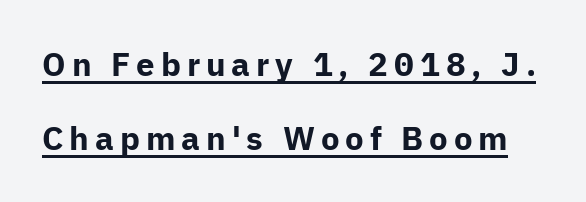
The image shows 33 px bold sans-serif type, upright; set loose line spacing (2.24x), underlined; low stroke contrast and a medium x-height.
